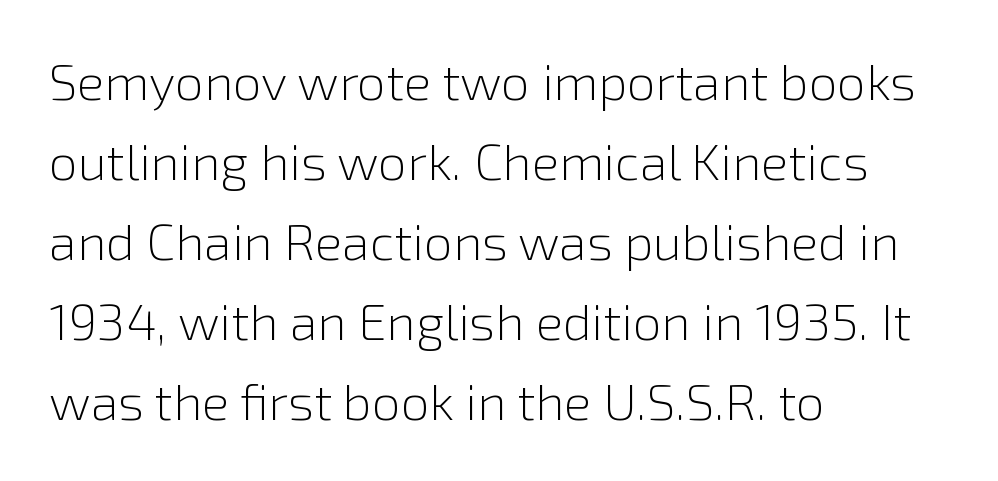
The image shows 51 px light sans-serif type, upright; set left-aligned, normal line spacing (1.57x), normal letter spacing, not underlined; a medium x-height.
